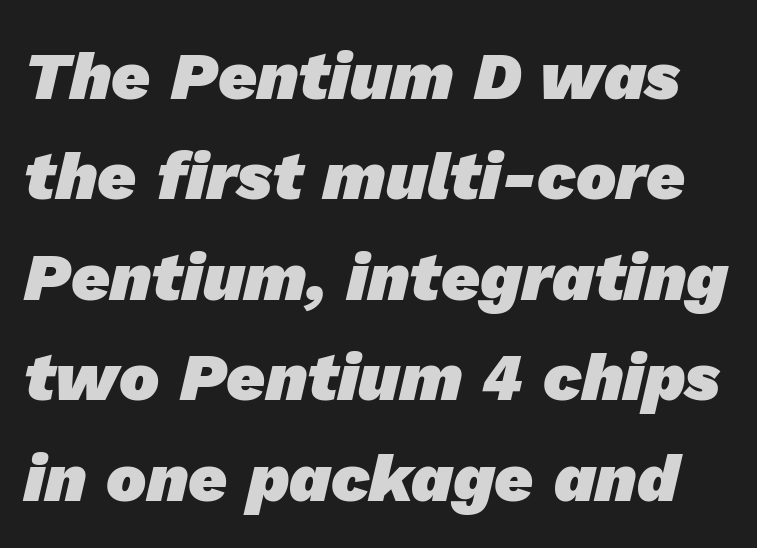
Q: Is the text bold? A: Yes.
Q: Is the typeface a serif or a sans-serif typeface? A: Sans-serif.
Q: Is the text underlined? A: No.
Q: Is the spacing between letters normal or unusually wide? A: Normal.
Q: Is the spacing between lines tight, normal or loose? A: Normal.
Q: Width (condensed, normal, or wide)? A: Normal.
Q: Stroke contrast? A: Low.
Q: x-height? A: Medium.
Q: Monospaced? A: No.
